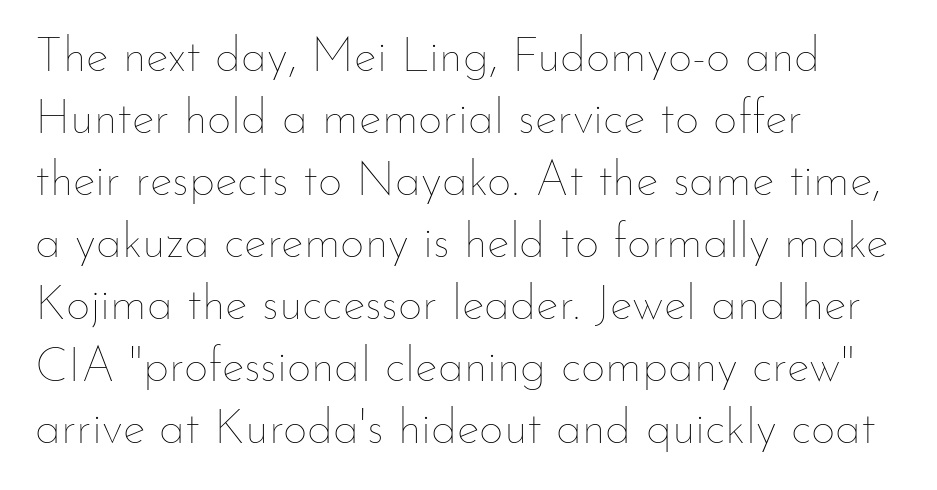
Q: Is the text bold? A: No.
Q: Is the text italic (slanted)? A: No, it is upright.
Q: Is the text underlined? A: No.
Q: How is the paragraph aligned? A: Left-aligned.
Q: Is the spacing between letters normal or unusually wide? A: Normal.
Q: Is the spacing between lines tight, normal or loose? A: Normal.
Q: Width (condensed, normal, or wide)? A: Normal.
Q: Stroke contrast? A: Low.
Q: x-height? A: Small.
Q: Monospaced? A: No.
